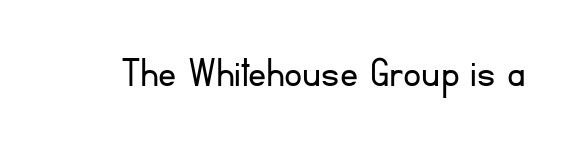
{"serif": "no", "italic": "no", "bold": "no", "weight": "light", "width": "normal", "stroke_contrast": "low", "x_height": "small", "monospaced": "no", "underline": "no", "letter_spacing": "normal", "letter_spacing_em": 0.0, "glyph_px": 45}
